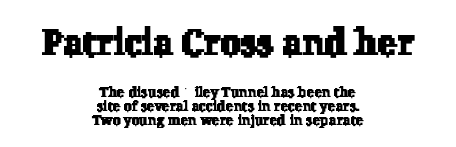
The image shows 36 px serif type; set centered, tight line spacing (1.0x), normal letter spacing, not underlined; the first (top) block is 2.57x larger; low stroke contrast and a medium x-height.
